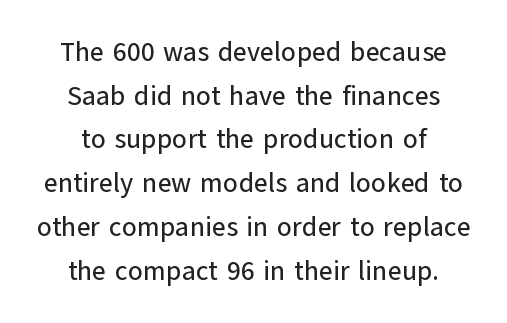
The image shows 27 px text type, upright; set centered, normal line spacing (1.62x), normal letter spacing, not underlined.
